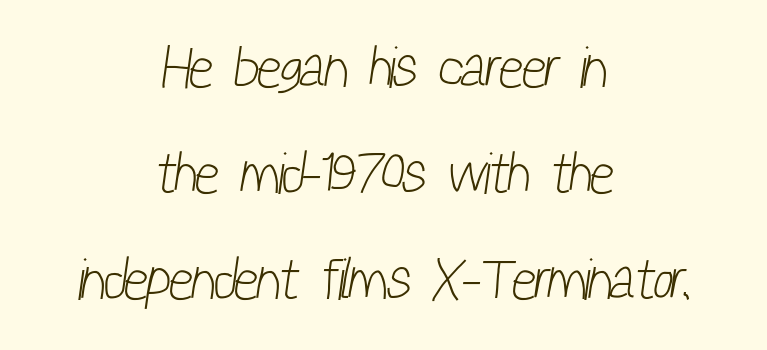
The image shows 58 px light, condensed sans-serif type; set centered, line spacing 1.83x, normal letter spacing, not underlined; low stroke contrast and a medium x-height.
